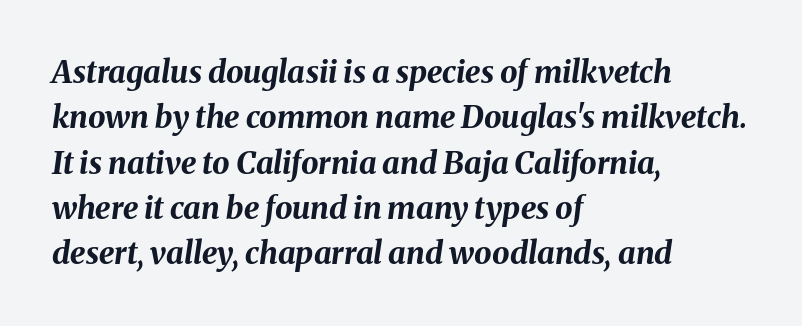
Q: Is the text bold? A: Yes.
Q: Is the text italic (slanted)? A: Yes, it leans right by about 8 degrees.
Q: Is the text underlined? A: No.
Q: How is the paragraph aligned? A: Left-aligned.
Q: Is the spacing between letters normal or unusually wide? A: Normal.
Q: Is the spacing between lines tight, normal or loose? A: Normal.
Q: Width (condensed, normal, or wide)? A: Normal.
Q: Stroke contrast? A: Medium.
Q: x-height? A: Medium.
Q: Monospaced? A: No.
